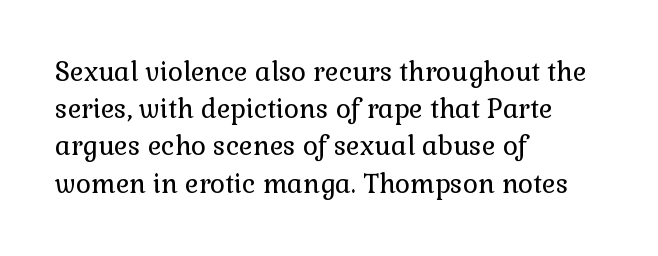
The image shows 26 px text type, upright; set left-aligned, normal line spacing (1.43x), normal letter spacing, not underlined.
